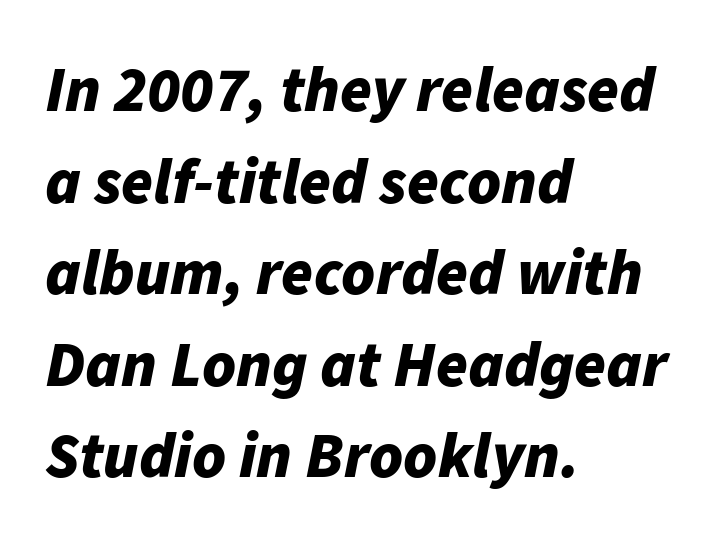
Nothing unusual about the tracking: characters are spaced as the font intends. Is the type slanted? Yes — the strokes lean at a clear angle. These lines are rendered in a variable-pitch font. Nobody drew a line under any word here.
